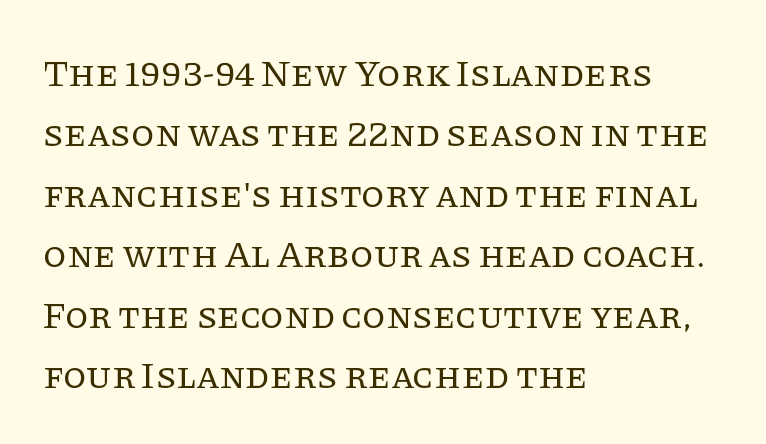
{"serif": "yes", "italic": "no", "bold": "no", "weight": "regular", "width": "normal", "stroke_contrast": "low", "x_height": "large", "monospaced": "no", "underline": "no", "align": "left", "line_spacing": "normal", "line_spacing_ratio": 1.59, "letter_spacing": "normal", "letter_spacing_em": 0.0, "glyph_px": 38}
